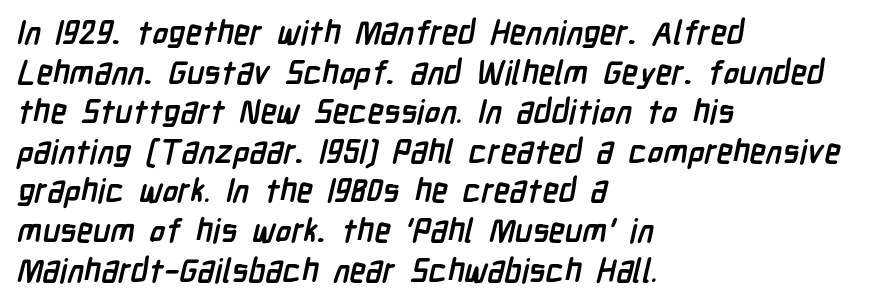
{"serif": "no", "bold": "yes", "weight": "semibold", "width": "condensed", "stroke_contrast": "low", "x_height": "medium", "monospaced": "no", "underline": "no", "align": "left", "line_spacing_ratio": 1.2, "letter_spacing": "normal", "letter_spacing_em": 0.0, "glyph_px": 33}
